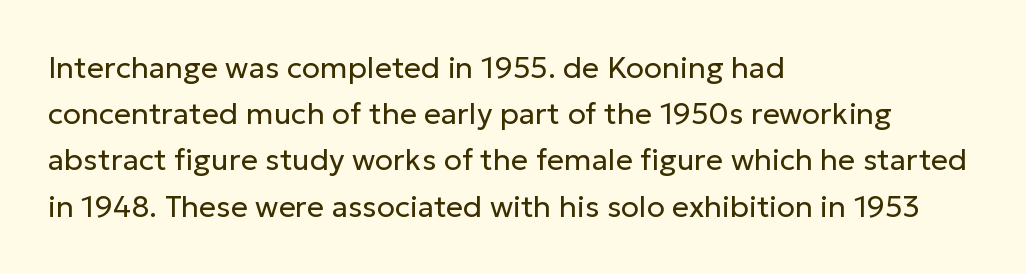
{"serif": "no", "italic": "no", "bold": "no", "weight": "regular", "width": "normal", "stroke_contrast": "low", "x_height": "medium", "monospaced": "no", "underline": "no", "align": "left", "line_spacing": "normal", "line_spacing_ratio": 1.54, "letter_spacing": "normal", "letter_spacing_em": 0.0, "glyph_px": 30}
